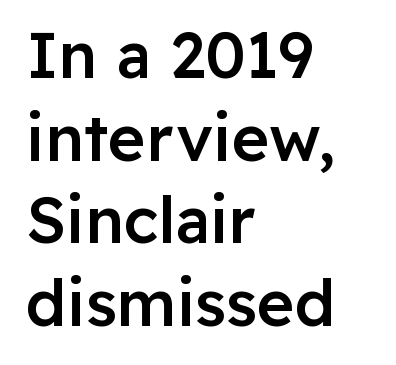
The characters display no serif detailing; their extremities are plain. Quick note: not italic, upright. The specimen omits any rule beneath the text block's lines. Look at the stroke-to-counter ratio: somewhat heavy, a semibold. The paragraph shown leans on its left margin. Character widths vary here, with narrow letters taking less room than wide ones.
